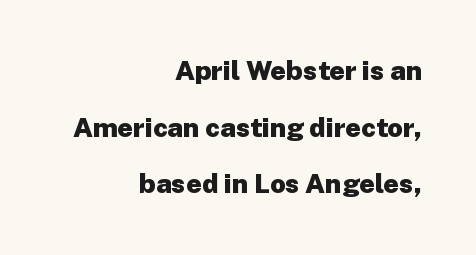
{"italic": "no", "bold": "yes", "underline": "no", "align": "right", "line_spacing": "loose", "line_spacing_ratio": 2.1, "letter_spacing": "normal", "letter_spacing_em": 0.0, "glyph_px": 27}
